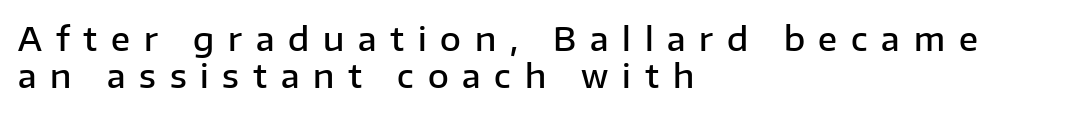
{"serif": "no", "italic": "no", "bold": "semi", "weight": "semibold", "width": "normal", "stroke_contrast": "low", "x_height": "medium", "monospaced": "no", "underline": "no", "align": "left", "line_spacing": "tight", "line_spacing_ratio": 1.15, "letter_spacing": "wide", "letter_spacing_em": 0.43, "glyph_px": 32}
